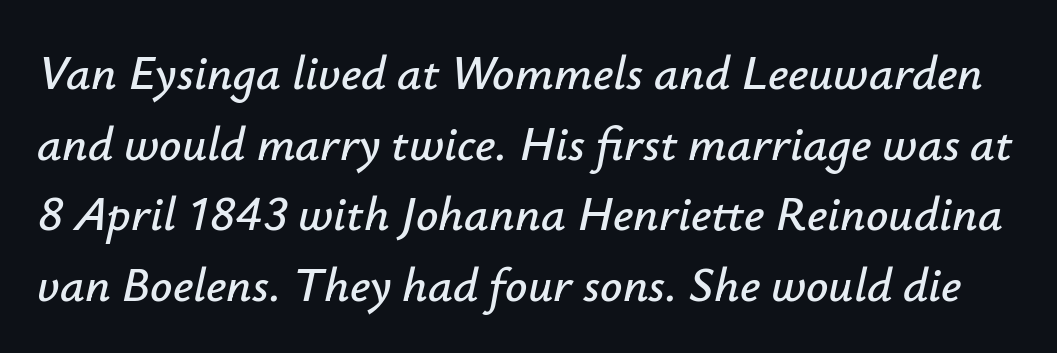
{"italic": "yes", "lean": "right", "slant_degrees": 12, "width": "normal", "stroke_contrast": "low", "x_height": "small", "monospaced": "no", "underline": "no", "line_spacing": "normal", "line_spacing_ratio": 1.44, "letter_spacing": "normal", "letter_spacing_em": 0.0, "glyph_px": 49}
